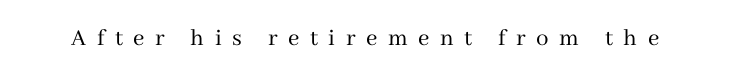
Plain, unruled lines of type. Upright lettering throughout. Compared with a typical body face, this is equally light or lighter still. Characters follow at a spacing far wider than the type designer built in.
